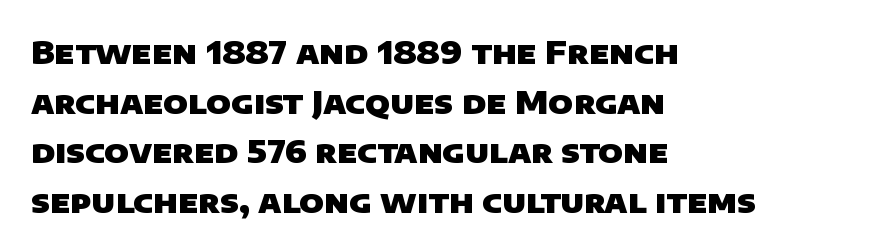
Quick note: underline off. Emphasis by weight is at full strength: bold. A classic flush-left, rag-right setting is used for this passage. In terms of letterspacing, this is plain default setting. This sample uses a sans-serif face.
